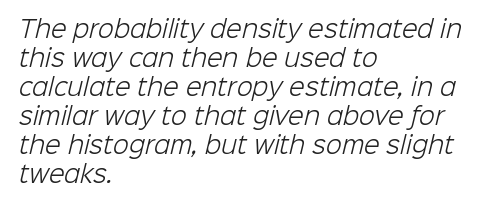
{"bold": "no", "underline": "no", "align": "left", "line_spacing": "normal", "line_spacing_ratio": 1.26, "letter_spacing": "normal", "letter_spacing_em": 0.0, "glyph_px": 23}
